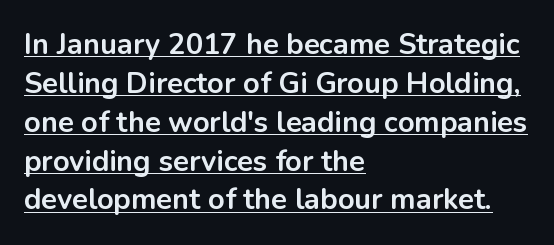
The letterforms sit shoulder to shoulder at normal distance. A typesetter would call this proportional, since set widths differ per character. Notice how thick the strokes are: this is what a full bold looks like. The rag falls on the right side of this text block. The rows are spaced the way most documents space them. This sample carries an underscore along the baseline area.
